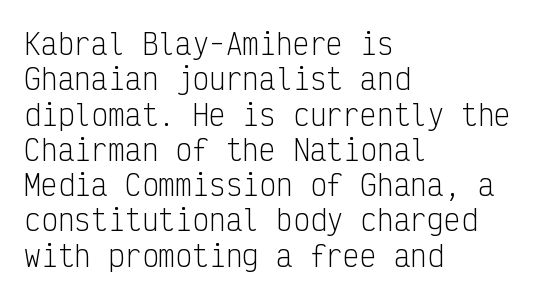
The image shows 28 px light, condensed sans-serif type, upright, monospaced; set left-aligned, normal line spacing (1.26x), normal letter spacing, not underlined; low stroke contrast and a medium x-height.
